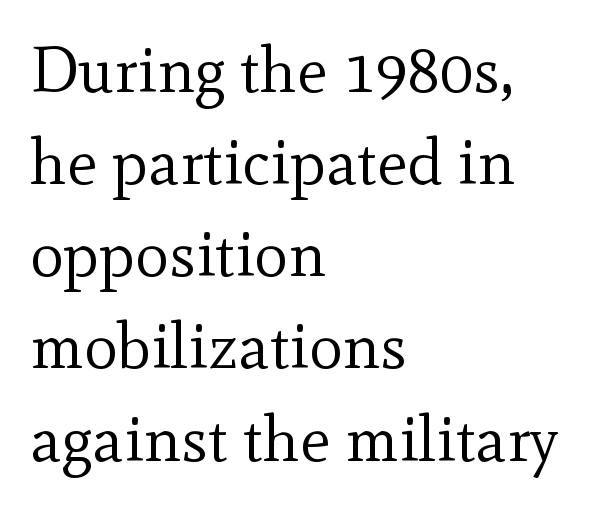
Teacher's note: observe the even left margin — that is flush-left alignment. Stems here are at most as thick as an everyday book face. Normally led — the rows are evenly, conventionally spaced. The letters advance in unequal steps, a hallmark of proportional type. Words appear dense and cohesive because spacing is normal.
